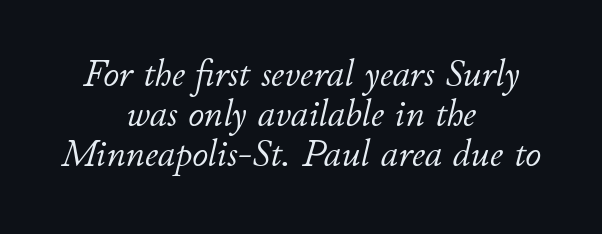
The image shows 39 px light type, italic (leaning right); set centered, tight line spacing (1.02x), normal letter spacing, not underlined; low stroke contrast and a small x-height.
